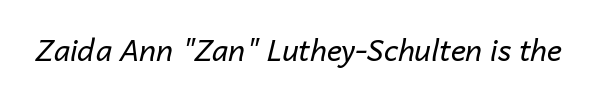
The image shows 29 px regular-weight type, italic (leaning right); set normal letter spacing, not underlined; low stroke contrast and a medium x-height.
